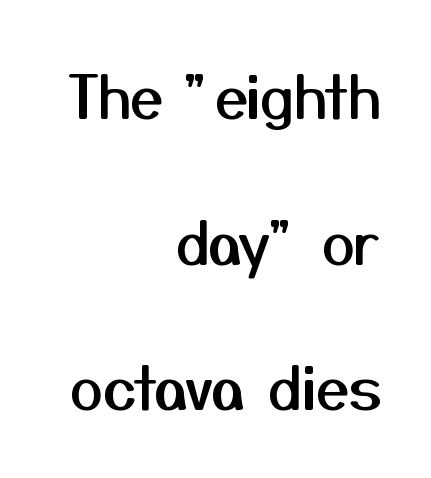
{"serif": "no", "italic": "no", "width": "normal", "stroke_contrast": "medium", "x_height": "medium", "monospaced": "no", "underline": "no", "align": "right", "line_spacing": "loose", "line_spacing_ratio": 2.47, "letter_spacing": "normal", "letter_spacing_em": 0.0, "glyph_px": 59}
